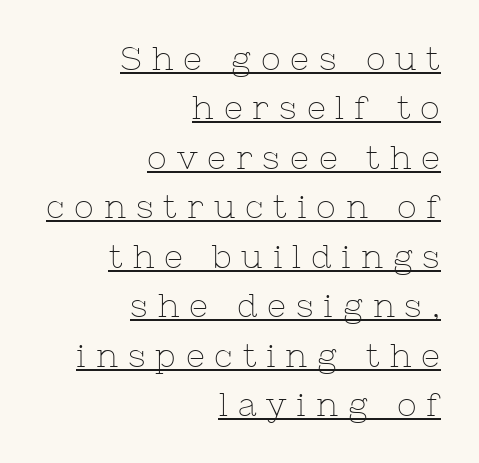
The image shows 33 px thin serif type, upright; set right-aligned, normal line spacing (1.5x), unusually wide letter spacing (+0.3 em), underlined; low stroke contrast and a medium x-height.
